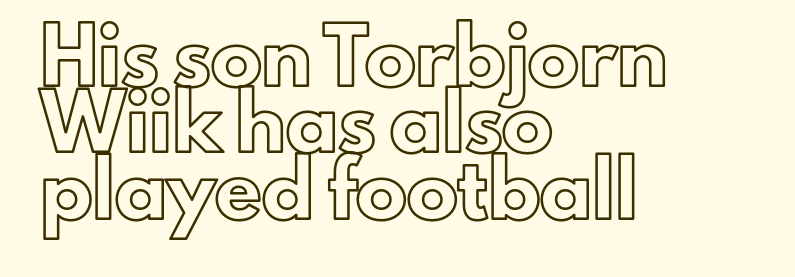
{"italic": "no", "width": "normal", "x_height": "small", "monospaced": "no", "underline": "no", "align": "left", "line_spacing": "normal", "line_spacing_ratio": 1.3, "letter_spacing": "normal", "letter_spacing_em": 0.0, "glyph_px": 51}
